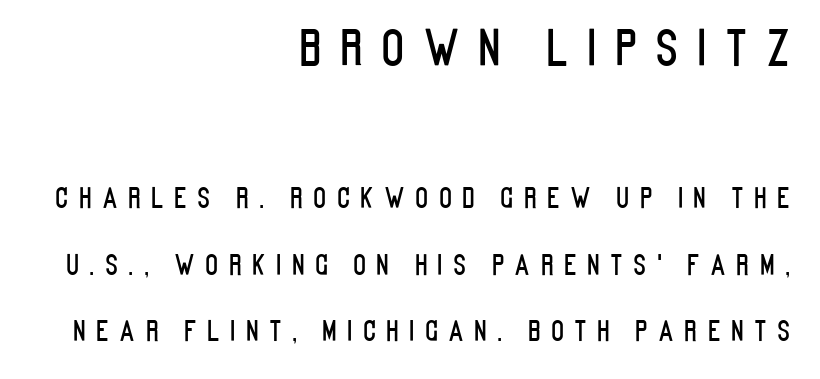
Short note: letters widely spaced. The upper block of text is set noticeably larger than the block beneath it. Students, observe: this is what heavily led, spacious text looks like. Reading down the block, your eye finds every line finishing at a fixed right position. Is this a fixed-width face? No — the glyphs have proportional, varying widths.
